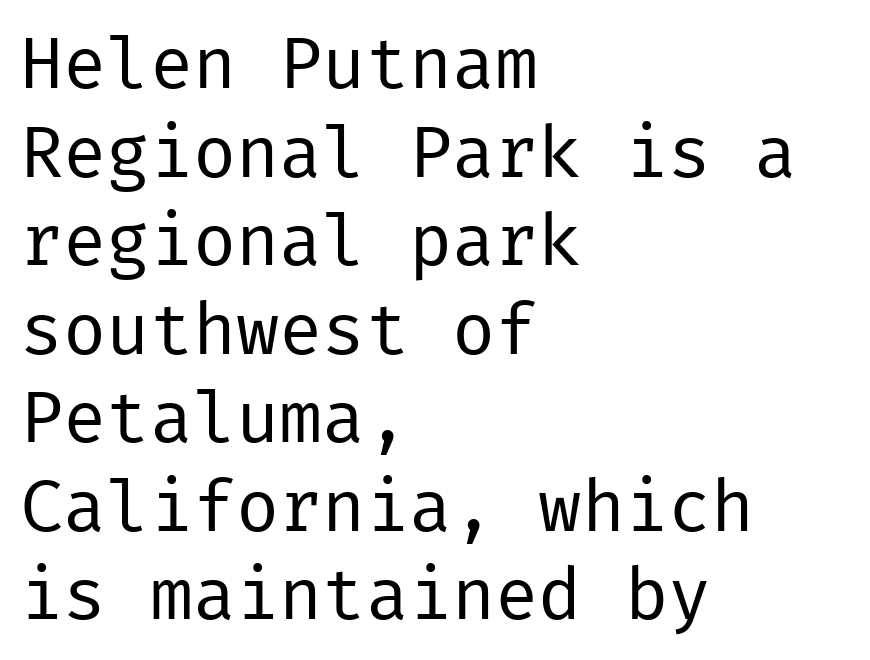
{"serif": "no", "italic": "no", "bold": "no", "weight": "regular", "width": "normal", "stroke_contrast": "low", "x_height": "medium", "underline": "no", "align": "left", "line_spacing_ratio": 1.23, "letter_spacing": "normal", "letter_spacing_em": 0.0, "glyph_px": 72}
